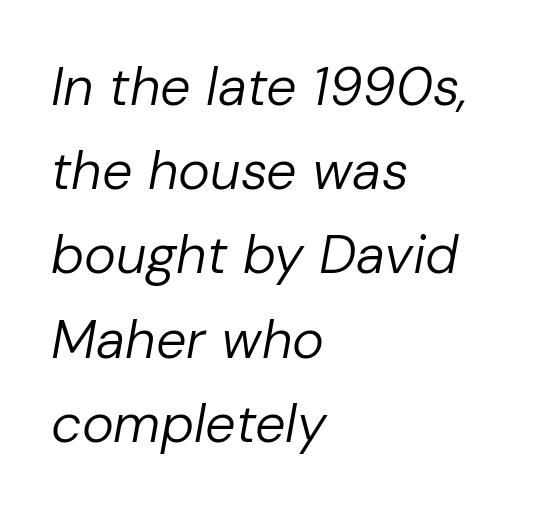
Slant detected: the letters are inclined. Reading down the block, your eye returns to a fixed left position each line. The block of text has a typical density, with ordinary space between rows. This sample has the flowing, uneven cadence of proportional lettering. Vertical stems look standard width or narrower in stroke.
